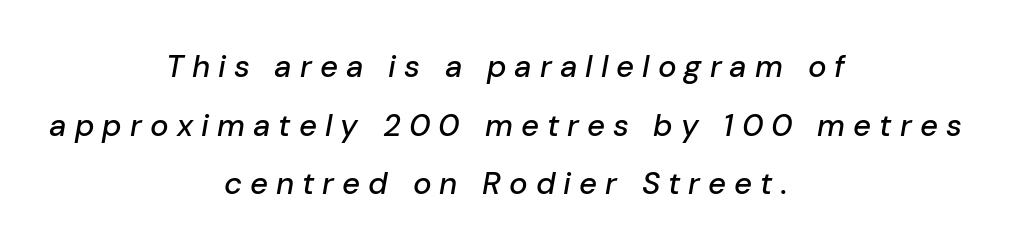
Has an underline been added? It has not. Tracking here is generous; glyphs stand well apart from one another. Looks like regular typesetting: each glyph gets only the width it needs. A typesetter would mark this as italic.
